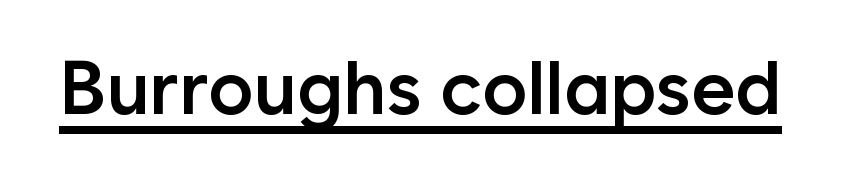
Q: Is the text bold? A: Semi-bold.
Q: Is the text italic (slanted)? A: No, it is upright.
Q: Is the typeface a serif or a sans-serif typeface? A: Sans-serif.
Q: Is the text underlined? A: Yes.
Q: Is the spacing between letters normal or unusually wide? A: Normal.
Q: Width (condensed, normal, or wide)? A: Normal.
Q: Stroke contrast? A: Low.
Q: x-height? A: Medium.
Q: Monospaced? A: No.
